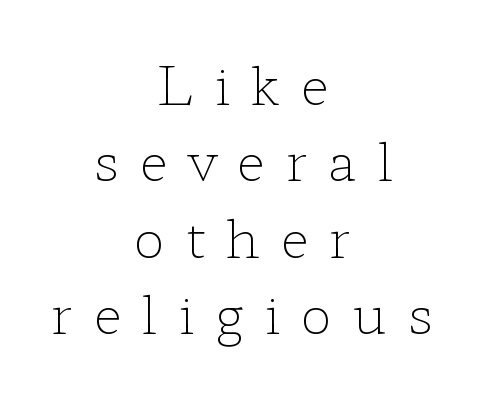
The image shows 52 px light, wide serif type, upright; set centered, normal line spacing (1.47x), unusually wide letter spacing (+0.4 em), not underlined; low stroke contrast and a medium x-height.
